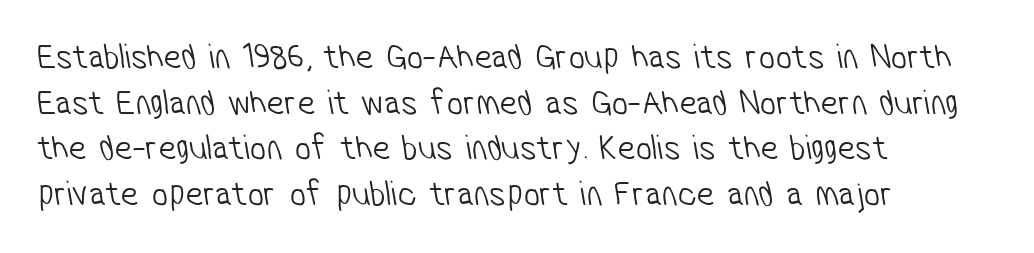
Font category for this specimen: sans-serif. These lines are rendered in a variable-pitch font. The passage shown is not underscored anywhere. Which margin do the lines hug? The left one — the right edge is uneven. This is not heavy type; no bold has been used.
